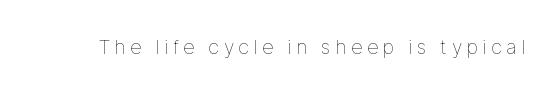
Tall strokes in this sample are plumb rather than angled. Loose tracking; the words dissolve into strings of separated letters. Stroke mass is kept to a normal reading level or below. Glance below the letters and you will spot only blank space.
